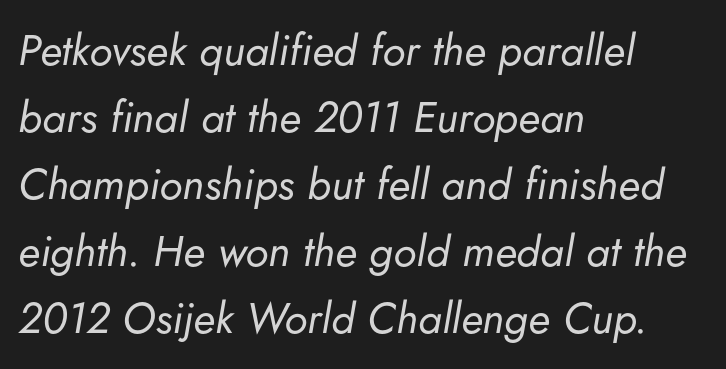
You could not count columns in this text — the font is proportionally spaced. Casual observation: everything's shoved over to the left. Unmarked baselines from the first word to the last. The strokes carry an ordinary text weight at most. Every character sits at an angle, as italics do. No extra tracking has been applied to these lines.
